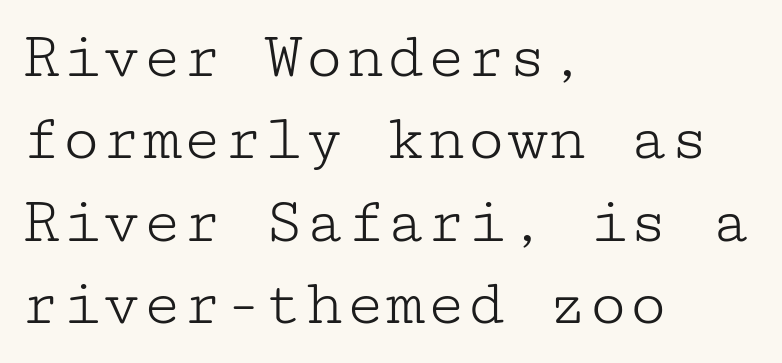
Counters stay open thanks to moderate or lighter strokes. A student would call this left alignment; a typographer would say flush left, rag right. Stroke terminals: seriffed. The gaps between neighbouring characters are ordinary and unremarkable. If you drew a line through each stem, it would be perfectly vertical. The string is rendered with underlining switched off.
